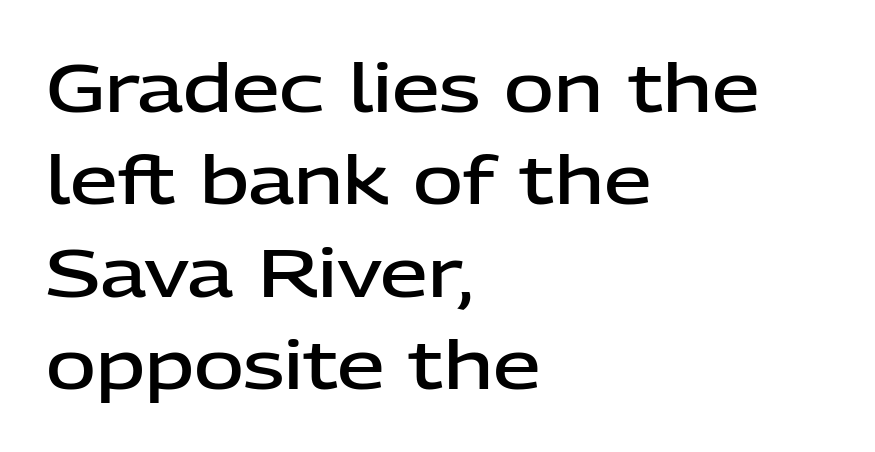
The image shows 68 px semibold sans-serif type, upright; set left-aligned, normal line spacing (1.36x), normal letter spacing, not underlined; low stroke contrast and a medium x-height.
